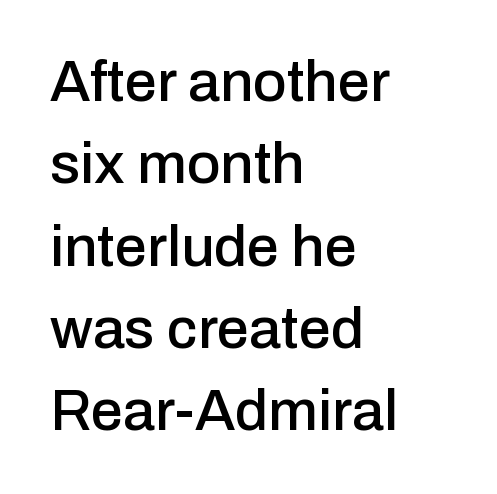
The typeface chosen for these lines omits serifs. You could not count columns in this text — the font is proportionally spaced. Lines of text with bare space underneath. The horizontal fit of the characters is conventional and even. Ascenders rise straight up at ninety degrees. Regular leading.
